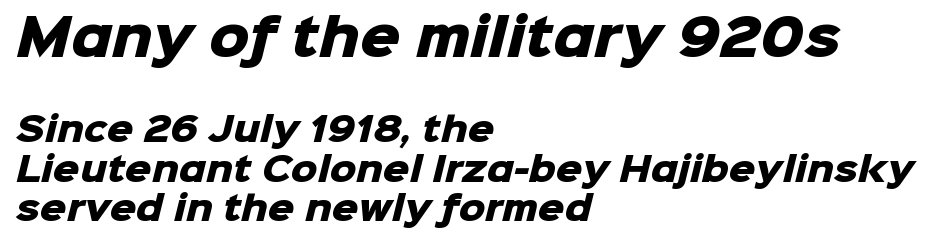
Is the letter spacing exaggerated? No — it looks like the ordinary default. Each letter keeps its own natural width here, so spacing adapts to shape. Horizontal alignment here is leftward, the default for most running prose. Which of the two is more prominent by size? The first, at the top.
